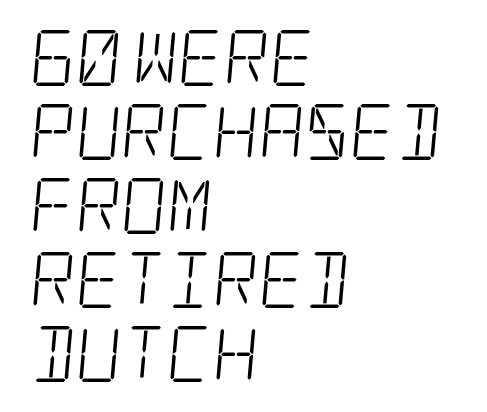
{"serif": "yes", "bold": "no", "weight": "light", "width": "condensed", "stroke_contrast": "low", "x_height": "large", "underline": "no", "align": "left", "line_spacing": "normal", "line_spacing_ratio": 1.32, "letter_spacing": "normal", "letter_spacing_em": 0.0, "glyph_px": 56}
